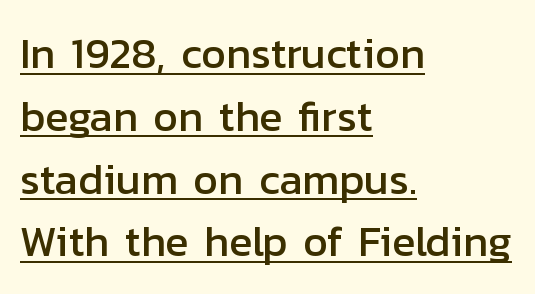
Each letter keeps its own natural width here, so spacing adapts to shape. Does the copy run flush right? No — it runs flush left. A continuous stroke trails under the words, as in a hyperlink. These lines keep a tight, regular rhythm from letter to letter. Rows of type keep a routine distance in the vertical direction. The axis of the letterforms is exactly vertical.
